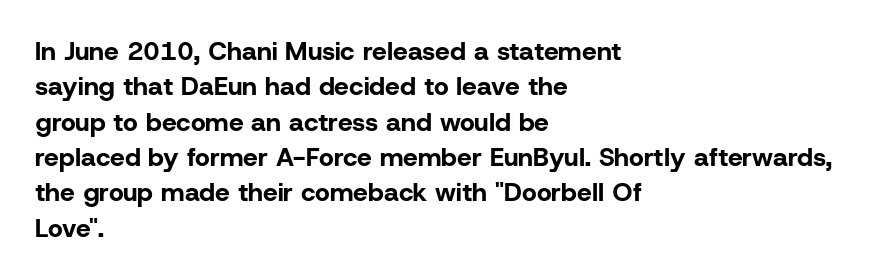
Normally led — the rows are evenly, conventionally spaced. A roman cut, with each character standing at attention. The gaps between neighbouring characters are ordinary and unremarkable. The words here are not underlined. Left-aligned paragraph, ragged on the right. The typesetting leans heavy: a genuine bold.
